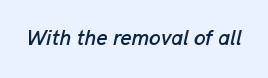
The image shows 21 px text type, italic (leaning right); set normal letter spacing, not underlined.
